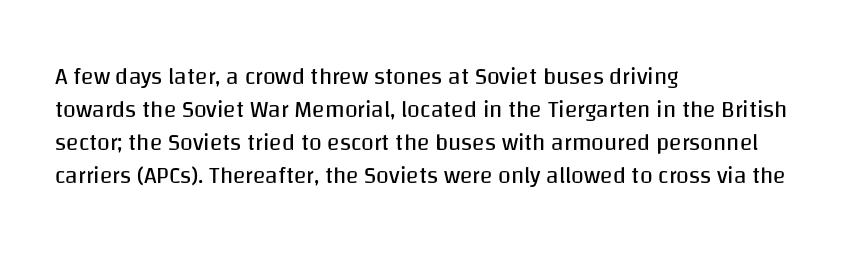
{"italic": "no", "bold": "no", "underline": "no", "align": "left", "line_spacing": "normal", "line_spacing_ratio": 1.44, "letter_spacing": "normal", "letter_spacing_em": 0.0, "glyph_px": 23}
